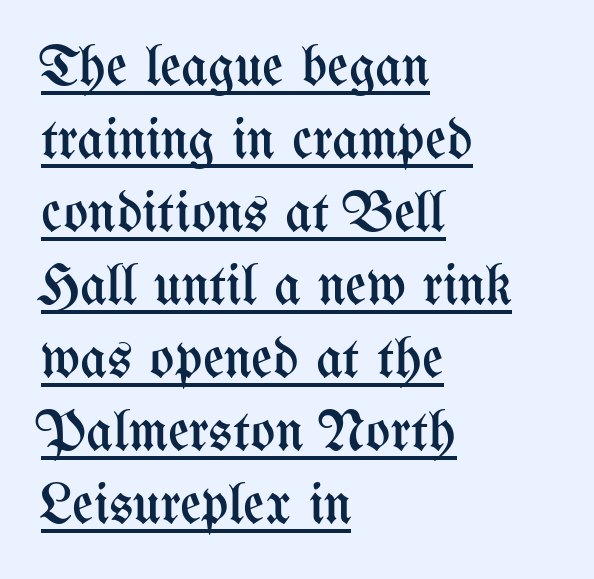
Has an underline been added? It has. Characters remain perfectly vertical along every line. The letterforms sit at book weight or below. The designer left line spacing at the default.
